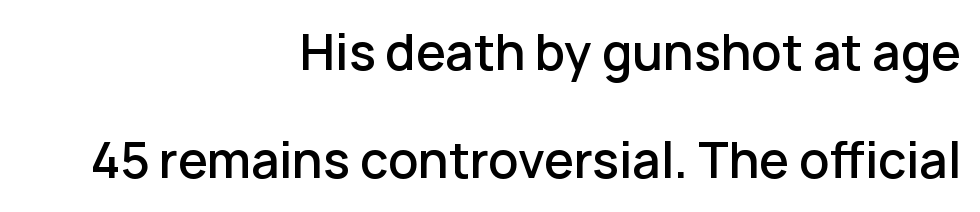
{"serif": "no", "italic": "no", "bold": "semi", "weight": "semibold", "width": "normal", "stroke_contrast": "low", "x_height": "medium", "monospaced": "no", "underline": "no", "align": "right", "line_spacing": "loose", "line_spacing_ratio": 2.24, "letter_spacing": "normal", "letter_spacing_em": 0.0, "glyph_px": 48}
